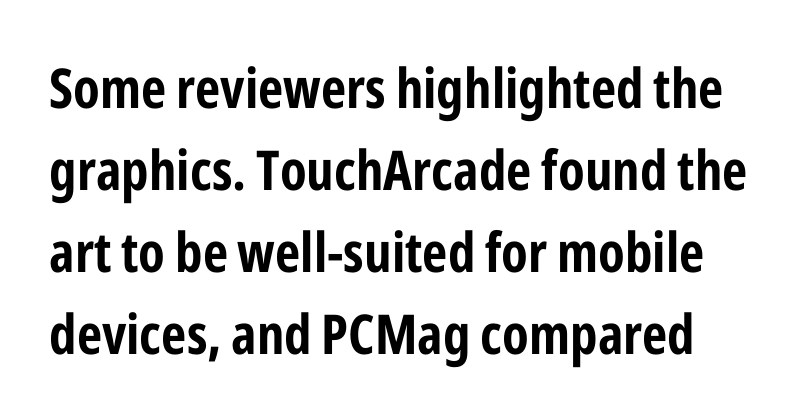
Q: Is the text bold? A: Yes.
Q: Is the text italic (slanted)? A: No, it is upright.
Q: Is the typeface a serif or a sans-serif typeface? A: Sans-serif.
Q: Is the text underlined? A: No.
Q: Is the spacing between letters normal or unusually wide? A: Normal.
Q: Is the spacing between lines tight, normal or loose? A: Normal.
Q: Width (condensed, normal, or wide)? A: Condensed.
Q: Stroke contrast? A: Low.
Q: x-height? A: Medium.
Q: Monospaced? A: No.
